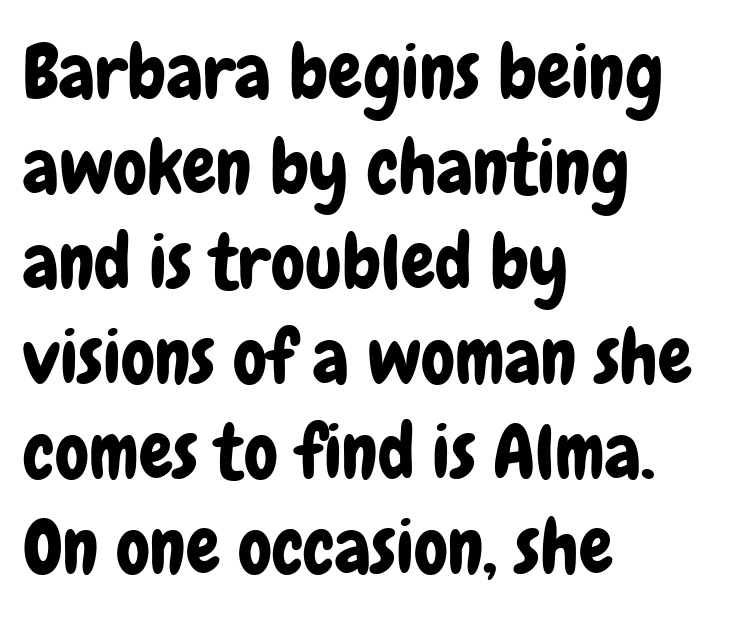
Q: Is the text italic (slanted)? A: No, it is upright.
Q: Is the typeface a serif or a sans-serif typeface? A: Sans-serif.
Q: Is the text underlined? A: No.
Q: How is the paragraph aligned? A: Left-aligned.
Q: Is the spacing between letters normal or unusually wide? A: Normal.
Q: Is the spacing between lines tight, normal or loose? A: Normal.
Q: Width (condensed, normal, or wide)? A: Condensed.
Q: Stroke contrast? A: Low.
Q: x-height? A: Medium.
Q: Monospaced? A: No.
